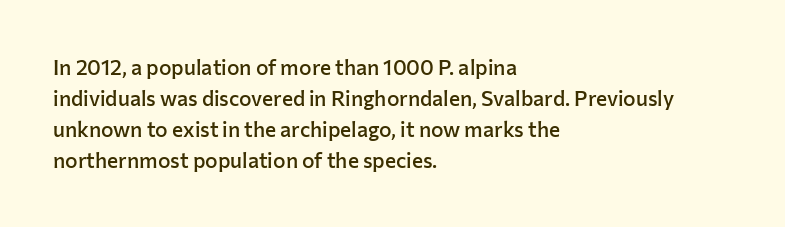
The image shows 21 px text type, upright; set left-aligned, normal line spacing (1.48x), normal letter spacing, not underlined.
